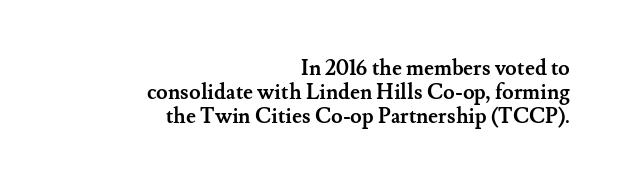
{"italic": "no", "bold": "yes", "underline": "no", "align": "right", "line_spacing": "tight", "line_spacing_ratio": 1.15, "letter_spacing": "normal", "letter_spacing_em": 0.0, "glyph_px": 21}
